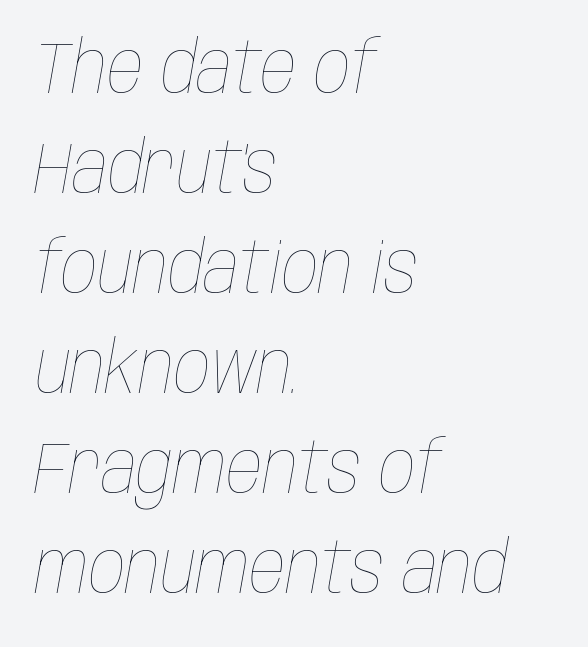
Compared with a centered layout, this one pins lines to the left instead. Each stroke keeps to a modest, everyday thickness or less. Underlining? Definitely not there. Does extra space separate the letters? No, they use regular spacing. Successive baselines arrive at the customary interval.
